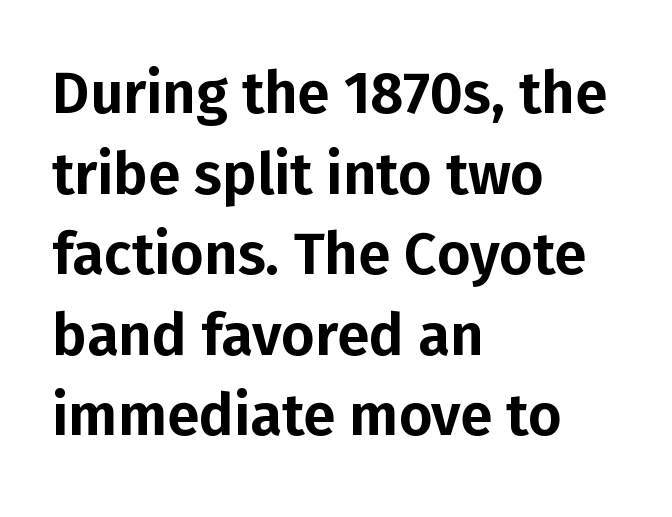
{"serif": "no", "italic": "no", "width": "normal", "stroke_contrast": "low", "x_height": "medium", "monospaced": "no", "underline": "no", "align": "left", "line_spacing": "normal", "line_spacing_ratio": 1.39, "letter_spacing": "normal", "letter_spacing_em": 0.0, "glyph_px": 58}
